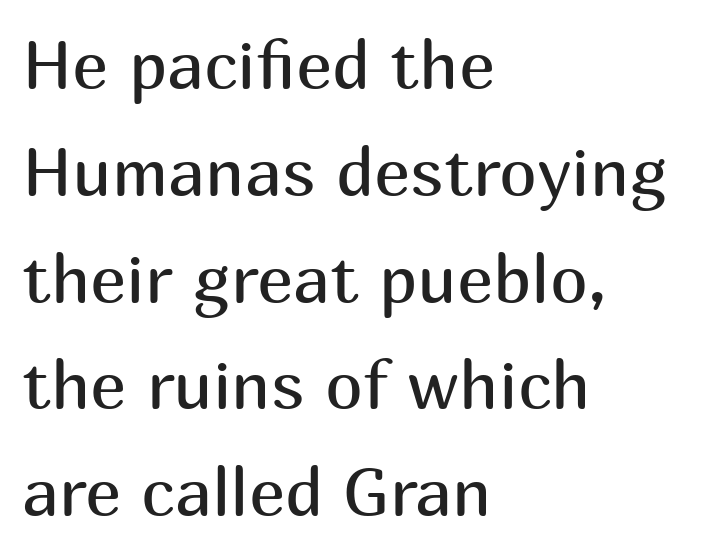
The image shows 68 px regular-weight sans-serif type, upright; set left-aligned, normal line spacing (1.57x), normal letter spacing, not underlined; medium stroke contrast and a medium x-height.
